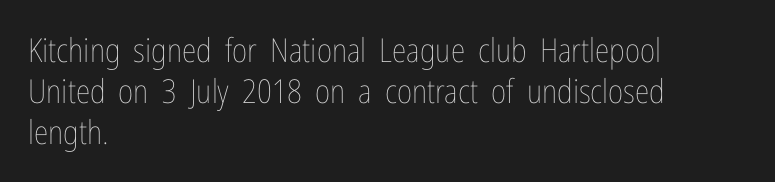
The image shows 33 px thin, condensed type, upright; set left-aligned, line spacing 1.24x, normal letter spacing, not underlined; low stroke contrast and a medium x-height.
